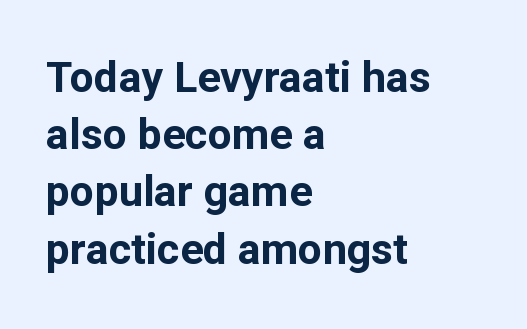
The rag falls on the right side of this text block. There is no visible air inserted between adjacent glyphs. This is the regular roman posture of the typeface. Varying glyph widths throughout — classic text-font behaviour.
